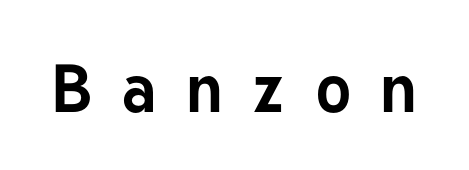
{"serif": "no", "italic": "no", "bold": "yes", "weight": "bold", "width": "normal", "stroke_contrast": "low", "x_height": "medium", "monospaced": "no", "underline": "no", "letter_spacing": "wide", "letter_spacing_em": 0.44, "glyph_px": 67}
